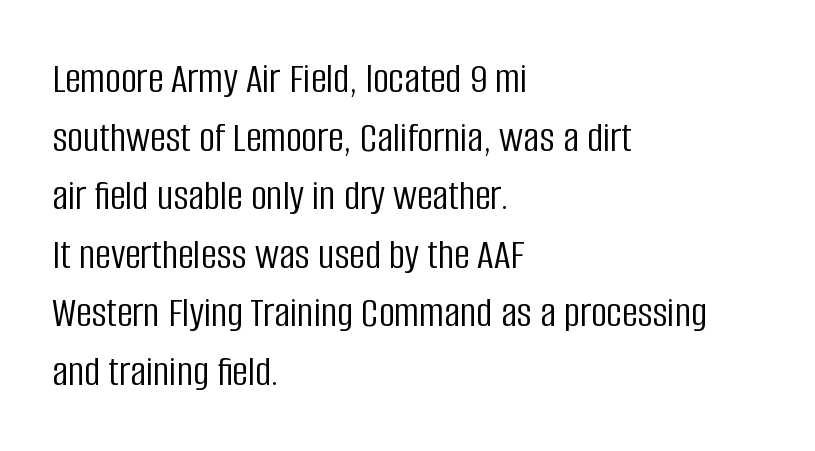
Q: Is the text bold? A: No.
Q: Is the text italic (slanted)? A: No, it is upright.
Q: Is the typeface a serif or a sans-serif typeface? A: Sans-serif.
Q: Is the text underlined? A: No.
Q: How is the paragraph aligned? A: Left-aligned.
Q: Is the spacing between letters normal or unusually wide? A: Normal.
Q: Is the spacing between lines tight, normal or loose? A: Normal.
Q: Width (condensed, normal, or wide)? A: Condensed.
Q: Stroke contrast? A: Low.
Q: x-height? A: Large.
Q: Monospaced? A: No.
